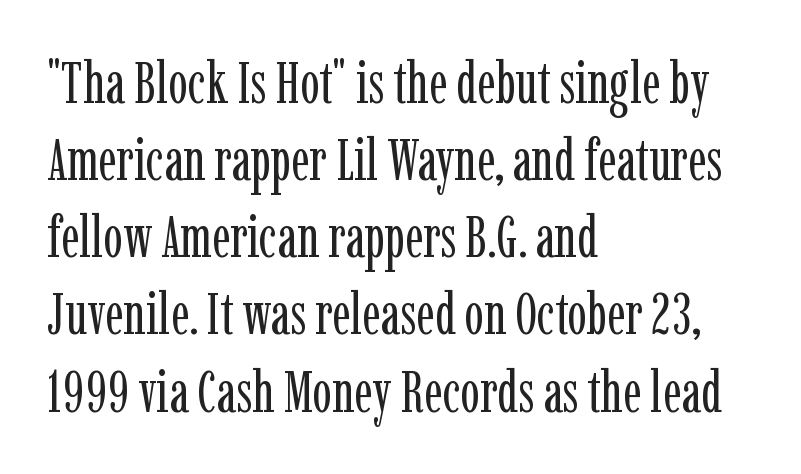
Decoration check: the copy has no underline. On a weight scale, this lands at 450 or below. A classic flush-left, rag-right setting is used for this passage. Ordinary non-slanted type is in use.
